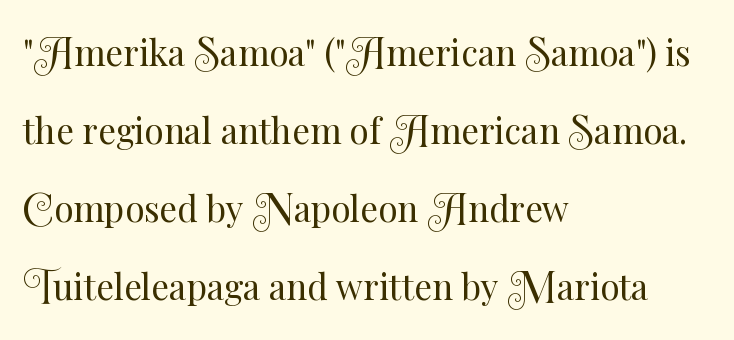
The image shows 35 px regular-weight type, upright; set left-aligned, loose line spacing (2.23x), normal letter spacing, not underlined; medium stroke contrast and a small x-height.
